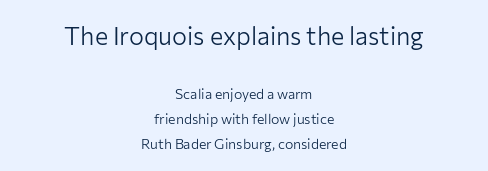
Compared with a flush-left layout, this one balances lines on the center instead. The font sits on the lighter half of the weight spectrum, regular included. Tracking here is standard; glyphs follow each other at the usual distance. The lettering holds an erect, upright posture throughout.
